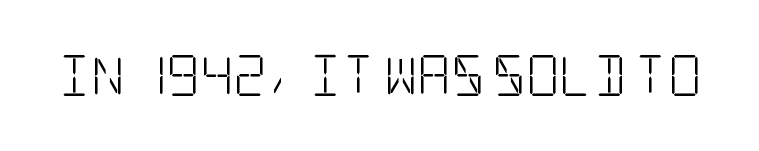
{"serif": "yes", "italic": "no", "bold": "no", "weight": "light", "width": "condensed", "stroke_contrast": "low", "x_height": "large", "underline": "no", "letter_spacing": "normal", "letter_spacing_em": 0.0, "glyph_px": 41}
